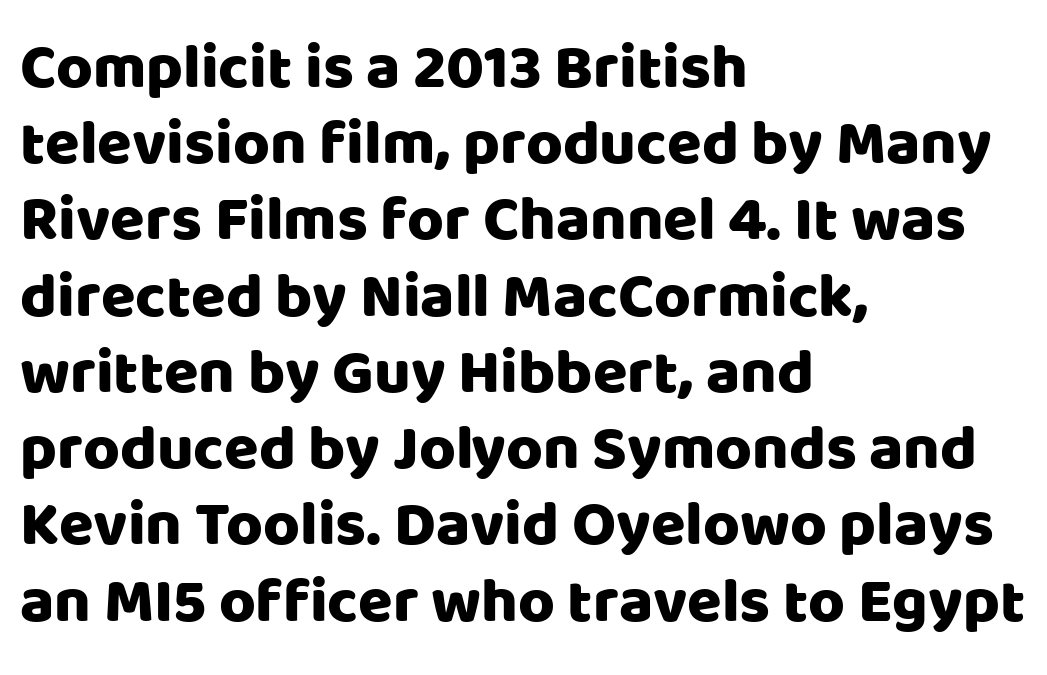
A typesetter would call this proportional, since set widths differ per character. The letterforms sit shoulder to shoulder at normal distance. Bare-footed words on every line. The typeface chosen for these lines omits serifs.
